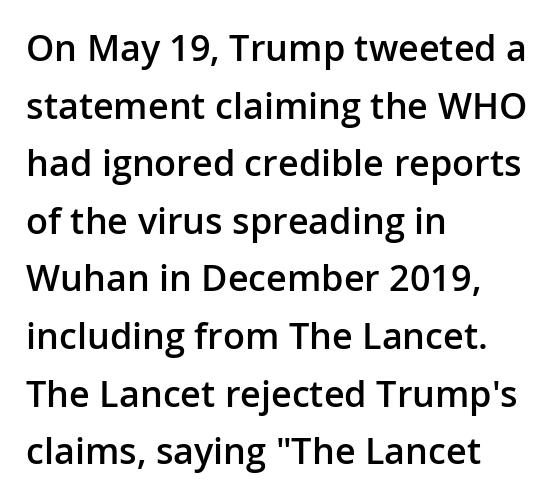
Looks like regular typesetting: each glyph gets only the width it needs. Alignment: flush left. Descenders are the only things crossing below the line. The type family on display is of the sans-serif kind. These words are printed semibold, heavier than regular yet not bold.
